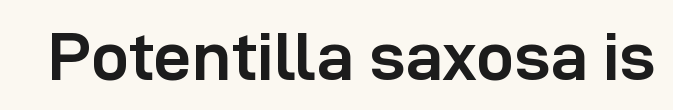
{"serif": "no", "italic": "no", "bold": "yes", "weight": "semibold", "width": "normal", "stroke_contrast": "low", "x_height": "medium", "monospaced": "no", "underline": "no", "letter_spacing": "normal", "letter_spacing_em": 0.0, "glyph_px": 68}
